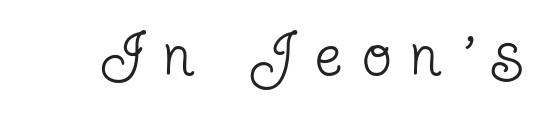
Q: Is the text bold? A: No.
Q: Is the text italic (slanted)? A: No, it is upright.
Q: Is the typeface a serif or a sans-serif typeface? A: Serif.
Q: Is the text underlined? A: No.
Q: Is the spacing between letters normal or unusually wide? A: Unusually wide.
Q: Width (condensed, normal, or wide)? A: Condensed.
Q: Stroke contrast? A: Low.
Q: x-height? A: Medium.
Q: Monospaced? A: No.
